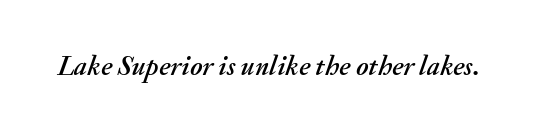
The image shows 28 px text type, italic (leaning right); set normal letter spacing, not underlined; medium stroke contrast and a small x-height.
